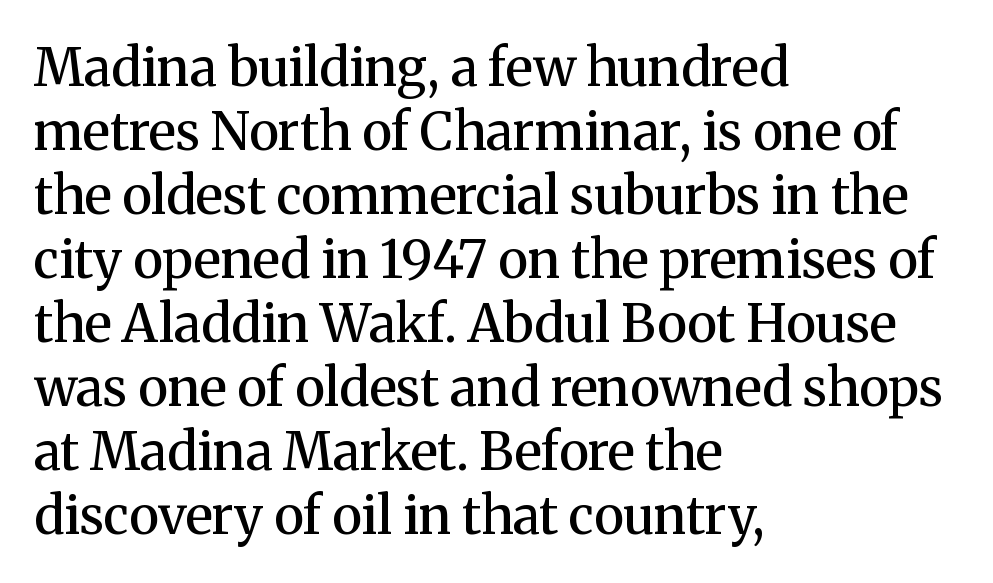
Typographically, this falls in the serif category. What stands out about the letter spacing? Nothing — it is the standard amount. A roman cut, with each character standing at attention. Stems and bowls a touch heavier than normal — semibold. The rendering uses natural spacing where letterforms have individual widths. Left-aligned paragraph, ragged on the right.
